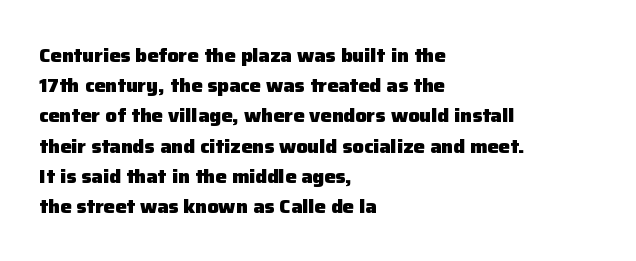
Q: Is the text bold? A: Yes.
Q: Is the text italic (slanted)? A: No, it is upright.
Q: Is the text underlined? A: No.
Q: How is the paragraph aligned? A: Left-aligned.
Q: Is the spacing between letters normal or unusually wide? A: Normal.
Q: Is the spacing between lines tight, normal or loose? A: Normal.
